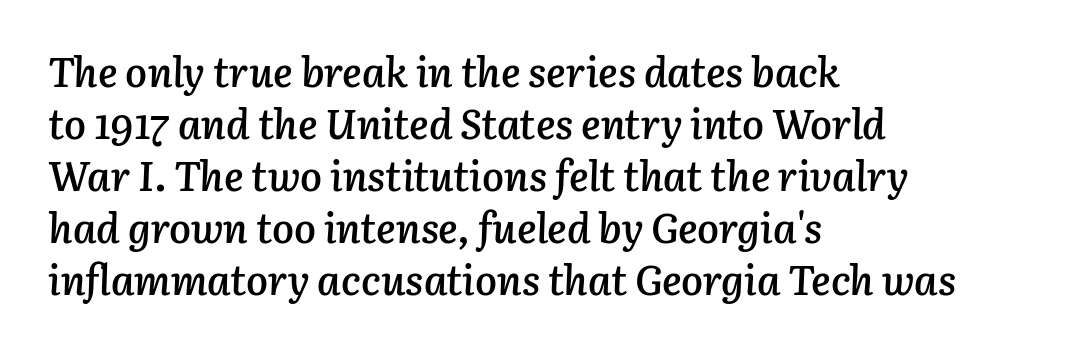
{"italic": "yes", "lean": "right", "slant_degrees": 3, "bold": "semi", "weight": "semibold", "width": "normal", "stroke_contrast": "low", "x_height": "medium", "monospaced": "no", "underline": "no", "align": "left", "line_spacing": "normal", "line_spacing_ratio": 1.27, "letter_spacing": "normal", "letter_spacing_em": 0.0, "glyph_px": 41}
